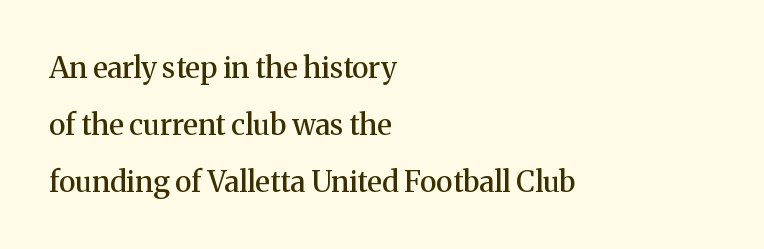
{"serif": "yes", "italic": "no", "bold": "semi", "weight": "semibold", "width": "normal", "stroke_contrast": "medium", "x_height": "medium", "monospaced": "no", "underline": "no", "align": "left", "line_spacing": "loose", "line_spacing_ratio": 1.96, "letter_spacing": "normal", "letter_spacing_em": 0.0, "glyph_px": 29}
